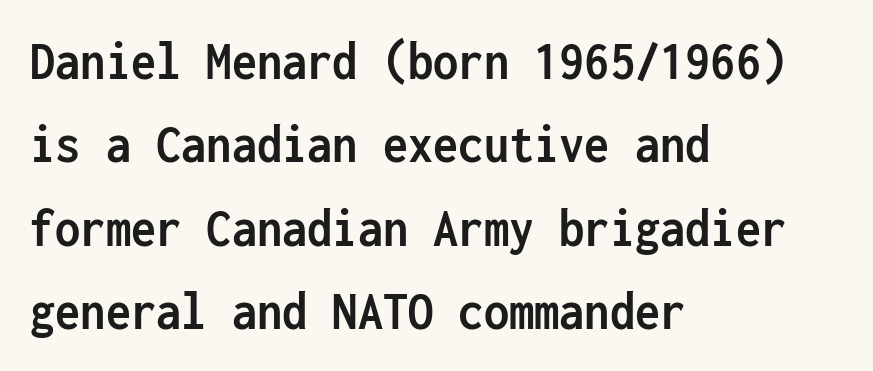
{"serif": "no", "italic": "no", "bold": "yes", "weight": "semibold", "width": "condensed", "stroke_contrast": "low", "x_height": "medium", "monospaced": "yes", "underline": "no", "align": "left", "line_spacing": "normal", "line_spacing_ratio": 1.49, "letter_spacing": "normal", "letter_spacing_em": 0.0, "glyph_px": 56}
